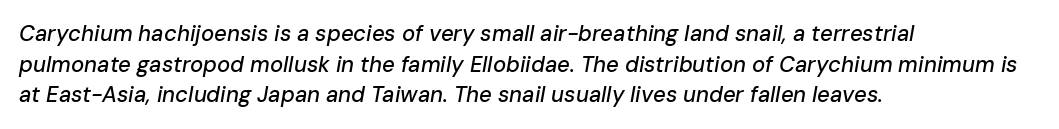
In terms of letterspacing, this is plain default setting. The lettering tilts uniformly, giving the passage an italic look. The space between consecutive lines is moderate. The specimen omits any rule beneath the text block's lines.
